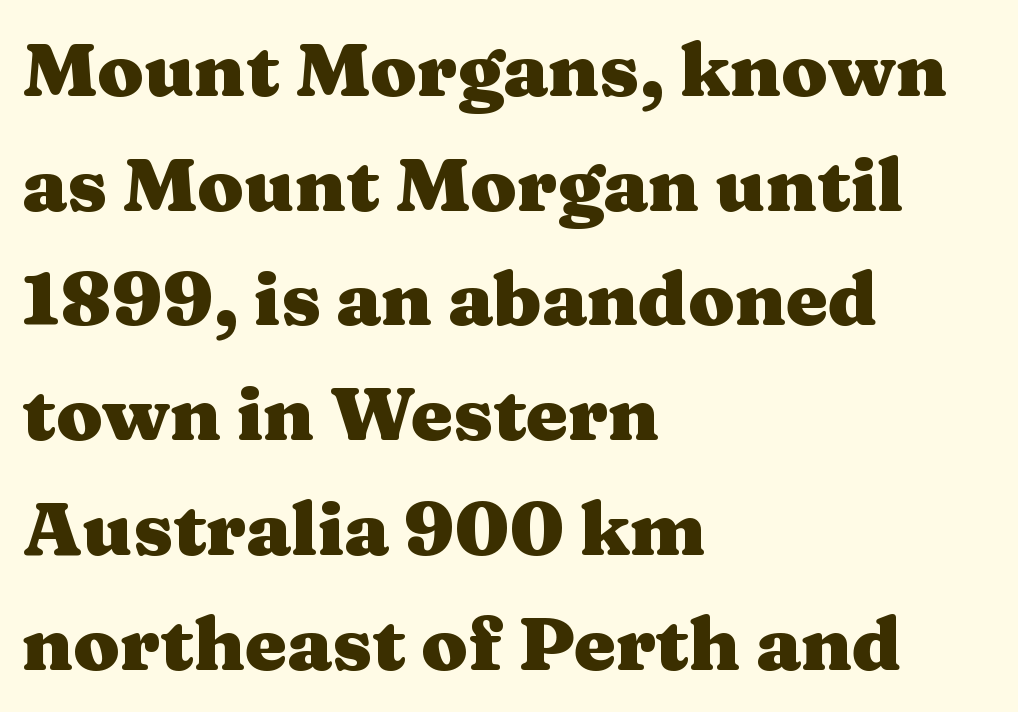
{"serif": "yes", "italic": "no", "bold": "yes", "weight": "heavy", "width": "wide", "stroke_contrast": "medium", "x_height": "medium", "monospaced": "no", "underline": "no", "align": "left", "line_spacing": "normal", "line_spacing_ratio": 1.53, "letter_spacing": "normal", "letter_spacing_em": 0.0, "glyph_px": 75}
